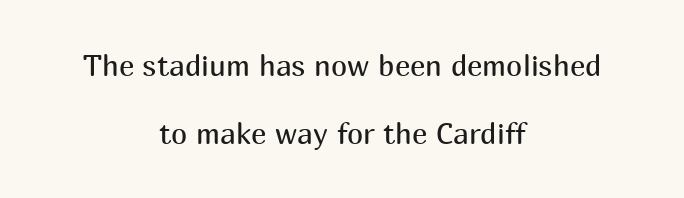
The image shows 29 px regular-weight sans-serif type, upright; set centered, loose line spacing (2.33x), normal letter spacing, not underlined; medium stroke contrast and a medium x-height.
